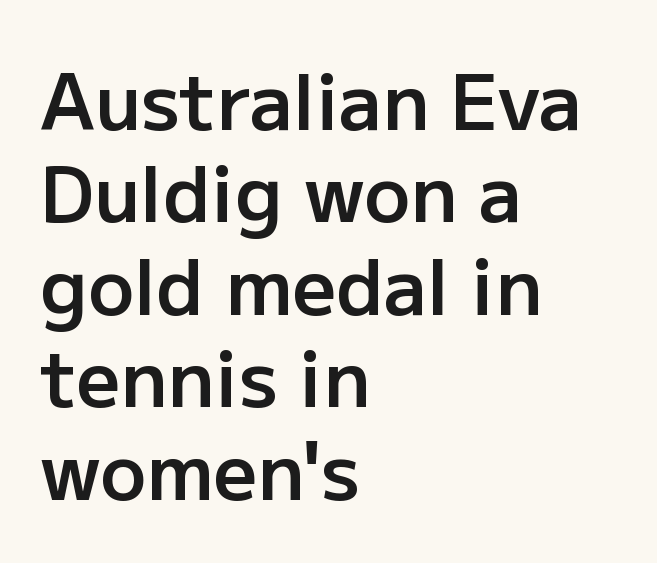
The image shows 77 px semibold sans-serif type, upright; set left-aligned, line spacing 1.2x, normal letter spacing, not underlined; low stroke contrast and a medium x-height.
